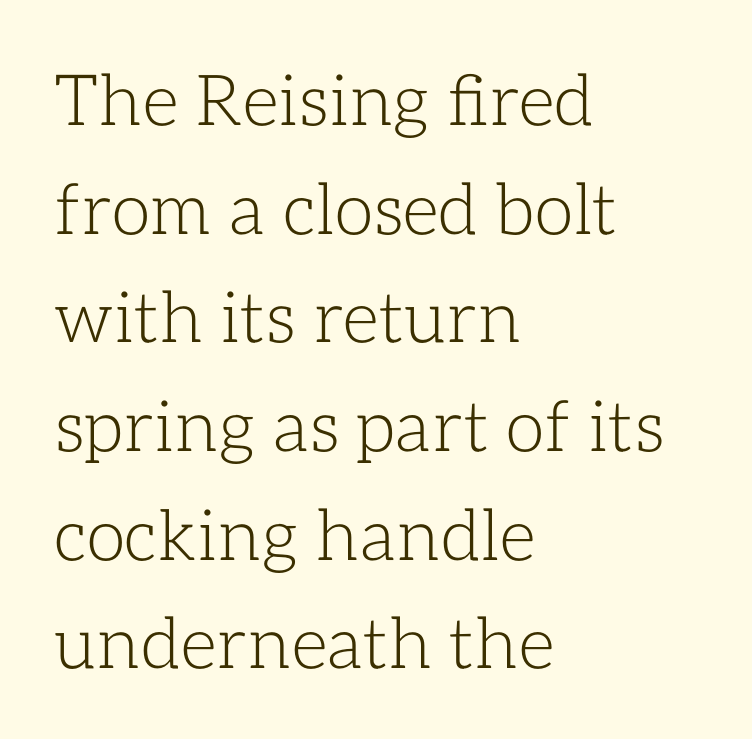
{"italic": "no", "bold": "no", "weight": "light", "width": "normal", "stroke_contrast": "low", "x_height": "medium", "monospaced": "no", "underline": "no", "align": "left", "line_spacing": "normal", "line_spacing_ratio": 1.53, "letter_spacing": "normal", "letter_spacing_em": 0.0, "glyph_px": 71}
